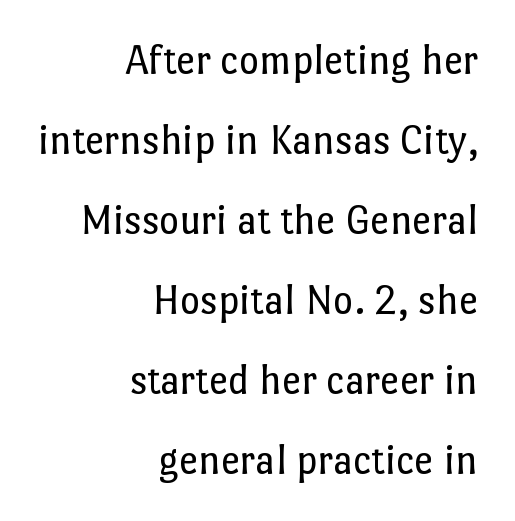
The words here are not underlined. The rendering keeps characters at their native spacing. These lines are set flush right with a ragged left edge. No chunkiness to these letters — they're not bold. This sample uses an upright cut, with every glyph sitting square on the baseline. Proportional: the letters do not fall into vertical columns.
